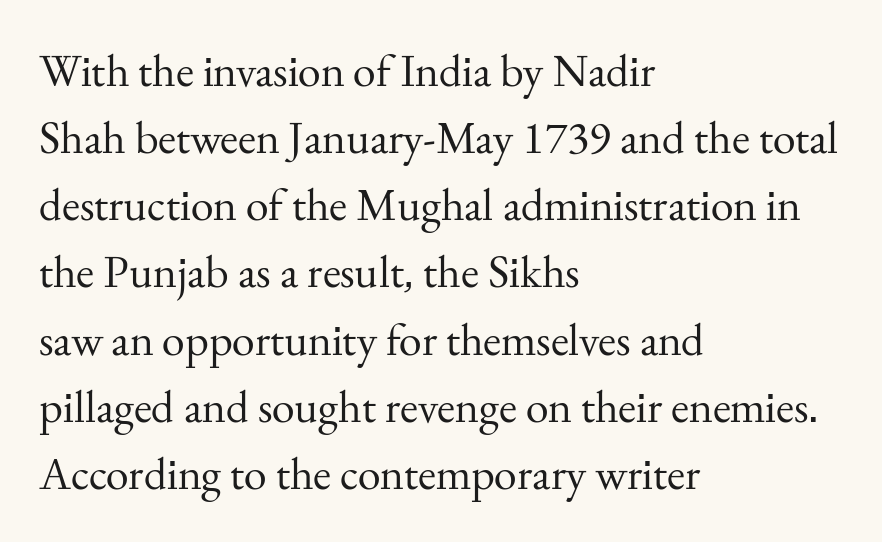
Q: Is the text bold? A: No.
Q: Is the text italic (slanted)? A: No, it is upright.
Q: Is the typeface a serif or a sans-serif typeface? A: Serif.
Q: Is the text underlined? A: No.
Q: How is the paragraph aligned? A: Left-aligned.
Q: Is the spacing between letters normal or unusually wide? A: Normal.
Q: Is the spacing between lines tight, normal or loose? A: Normal.
Q: Width (condensed, normal, or wide)? A: Normal.
Q: Stroke contrast? A: Medium.
Q: x-height? A: Small.
Q: Monospaced? A: No.
